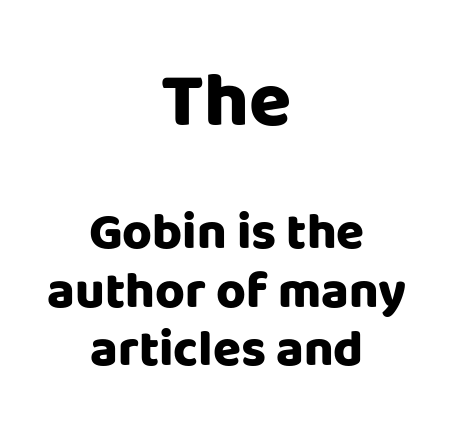
The image shows 77 px heavy sans-serif type, upright; set centered, tight line spacing (1.15x), normal letter spacing, not underlined; the first (top) block is 1.51x larger; low stroke contrast and a large x-height.
